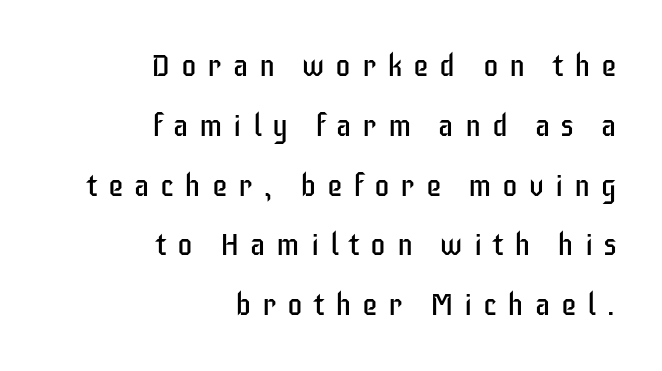
{"serif": "no", "italic": "no", "bold": "no", "weight": "regular", "width": "condensed", "stroke_contrast": "low", "x_height": "large", "monospaced": "no", "underline": "no", "align": "right", "line_spacing": "loose", "line_spacing_ratio": 1.93, "letter_spacing": "wide", "letter_spacing_em": 0.35, "glyph_px": 31}
